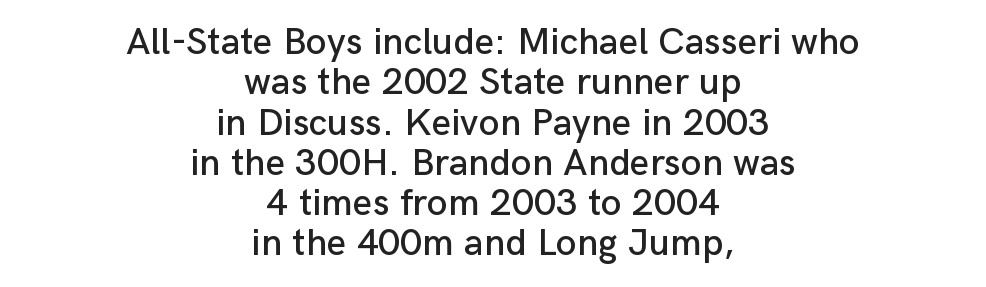
These lines keep a tight, regular rhythm from letter to letter. Regarding leading, the lines here are crowded together. Teacher's note: observe the equal gaps on both sides — that is centered alignment. Check the space under the baseline: it is left empty. This sample uses a sans-serif face. A typesetter would mark this as roman, not italic.
